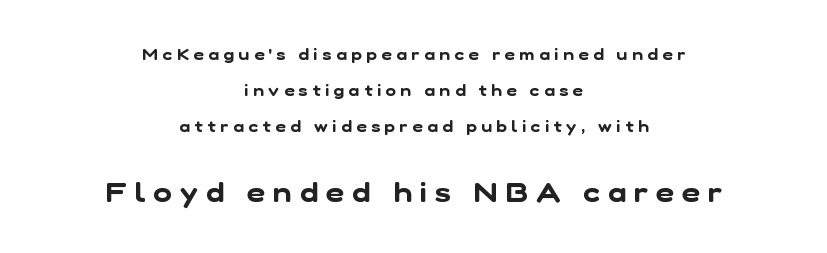
The image shows 28 px sans-serif type; set centered, loose line spacing (2.24x), unusually wide letter spacing (+0.29 em), not underlined; the second (bottom) block is 1.75x larger; low stroke contrast and a medium x-height.
